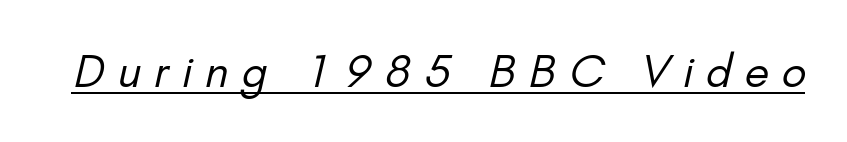
{"serif": "no", "bold": "no", "weight": "regular", "width": "normal", "stroke_contrast": "low", "x_height": "small", "monospaced": "no", "underline": "yes", "letter_spacing": "wide", "letter_spacing_em": 0.3, "glyph_px": 44}
